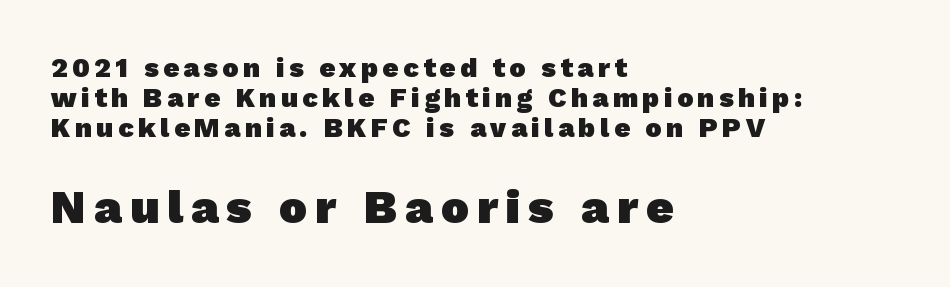
You get the small type first, then a jump to larger type. This is sans-serif lettering, the kind often seen on screens and signage. A classic flush-left, rag-right setting is used for this passage. This sample has the flowing, uneven cadence of proportional lettering. Check under the words: just untouched page. Compared with an ordinary text face, these strokes are far heavier — a full bold.
